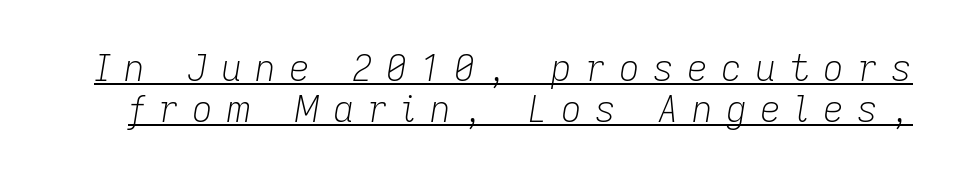
Notice how the stems are inclined rather than vertical — that's the hallmark of italics. Note the varied advance widths — an 'i' is clearly narrower than an 'm'. Regarding leading, the lines here are crowded together. Glance below the letters and you will spot a drawn line. Letters have the restrained weight of plain body copy at most. Compared with typical body copy, the letter spacing here is much looser.
